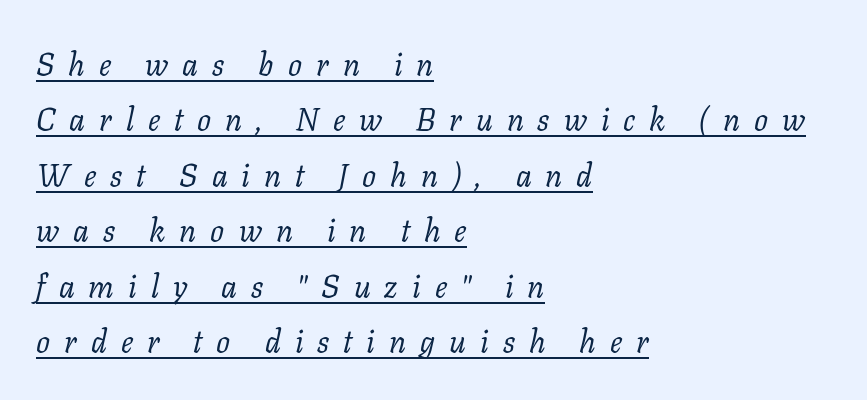
Compared with typical body copy, the letter spacing here is much looser. Examine the stroke ends and you'll spot serifs. Vertical stems look standard width or narrower in stroke. The passage shown leans; its letterforms are oblique. A baseline rule has been typeset under these characters.
